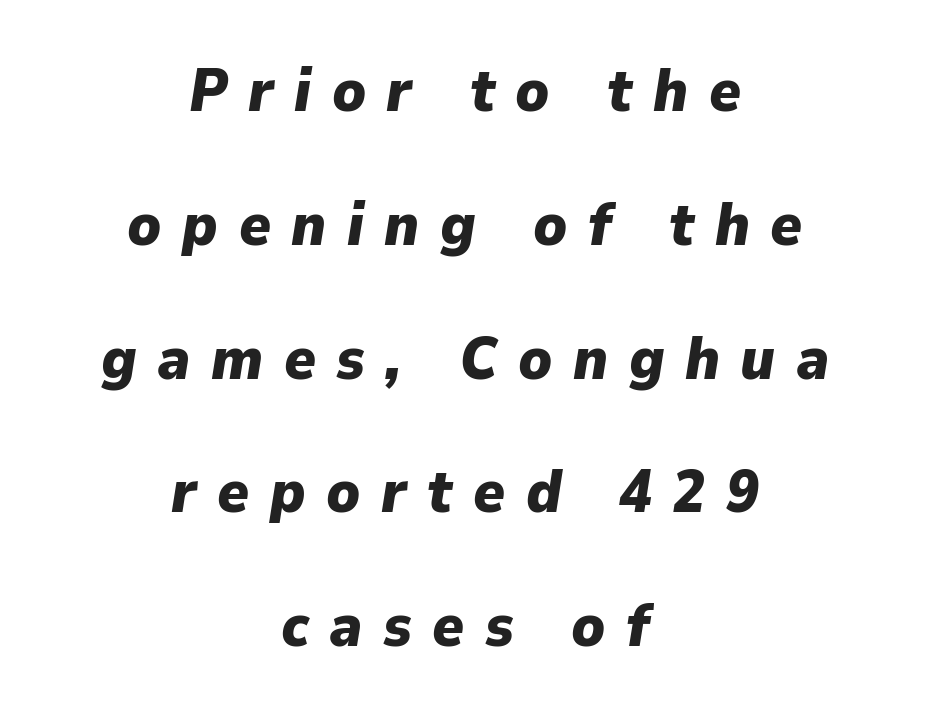
Q: Is the text bold? A: Yes.
Q: Is the text italic (slanted)? A: Yes, it leans right by about 9 degrees.
Q: Is the text underlined? A: No.
Q: How is the paragraph aligned? A: Centered.
Q: Is the spacing between letters normal or unusually wide? A: Unusually wide.
Q: Is the spacing between lines tight, normal or loose? A: Loose.
Q: Width (condensed, normal, or wide)? A: Normal.
Q: Stroke contrast? A: Low.
Q: x-height? A: Medium.
Q: Monospaced? A: No.
